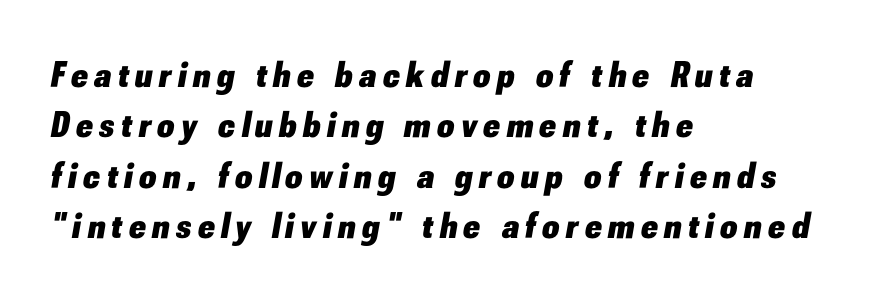
This sample keeps an unexceptional amount of space between lines. Short and long lines alike share a common starting point at left. Does the weight exceed regular? Yes, all the way to bold. The specimen omits any rule beneath the text block's lines. Would a proofreader flag this as italicized? Yes. Proportional: the letters do not fall into vertical columns.
